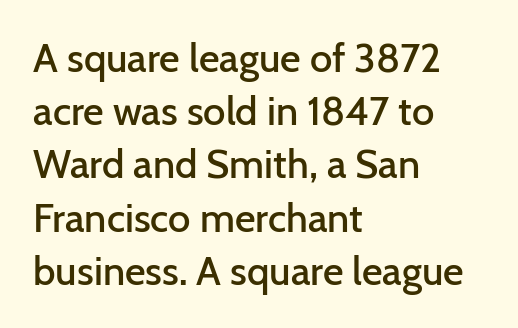
Q: Is the text bold? A: Semi-bold.
Q: Is the text italic (slanted)? A: No, it is upright.
Q: Is the typeface a serif or a sans-serif typeface? A: Sans-serif.
Q: Is the text underlined? A: No.
Q: How is the paragraph aligned? A: Left-aligned.
Q: Is the spacing between letters normal or unusually wide? A: Normal.
Q: Is the spacing between lines tight, normal or loose? A: Normal.
Q: Width (condensed, normal, or wide)? A: Normal.
Q: Stroke contrast? A: Low.
Q: x-height? A: Medium.
Q: Monospaced? A: No.
